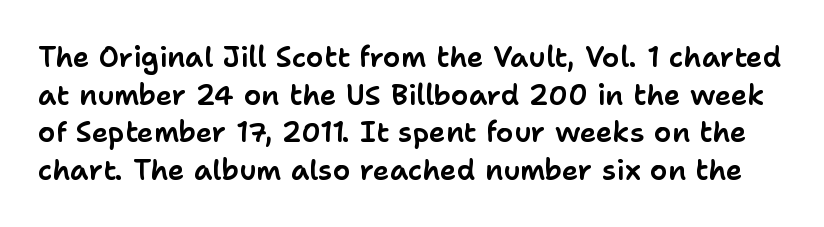
Q: Is the text italic (slanted)? A: No, it is upright.
Q: Is the typeface a serif or a sans-serif typeface? A: Sans-serif.
Q: Is the text underlined? A: No.
Q: Is the spacing between letters normal or unusually wide? A: Normal.
Q: Is the spacing between lines tight, normal or loose? A: Normal.
Q: Width (condensed, normal, or wide)? A: Normal.
Q: Stroke contrast? A: Low.
Q: x-height? A: Medium.
Q: Monospaced? A: No.
